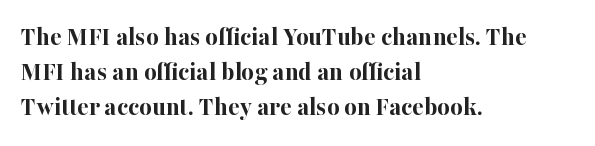
{"italic": "no", "bold": "yes", "underline": "no", "align": "left", "line_spacing": "normal", "line_spacing_ratio": 1.3, "letter_spacing": "normal", "letter_spacing_em": 0.0, "glyph_px": 27}
